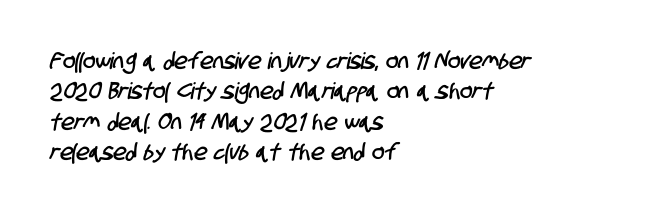
Each line starts at the same left margin while the right side varies. No extra tracking has been applied to these lines. One glance says typical: line gaps are just what's usual. The strip under each line holds only bare page.
